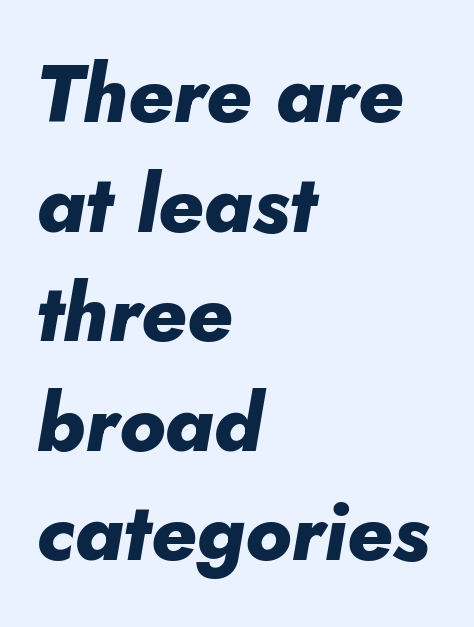
{"italic": "yes", "lean": "right", "slant_degrees": 5, "bold": "yes", "weight": "heavy", "width": "normal", "stroke_contrast": "low", "x_height": "small", "monospaced": "no", "underline": "no", "align": "left", "line_spacing": "normal", "line_spacing_ratio": 1.37, "letter_spacing": "normal", "letter_spacing_em": 0.0, "glyph_px": 80}
